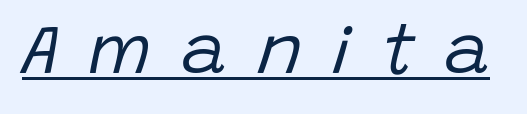
Looks like regular typesetting: each glyph gets only the width it needs. This sample uses expanded letter spacing, leaving extra air between glyphs. The text carries the slant typical of an italic or oblique font. Weight class: somewhere from thin through regular.
